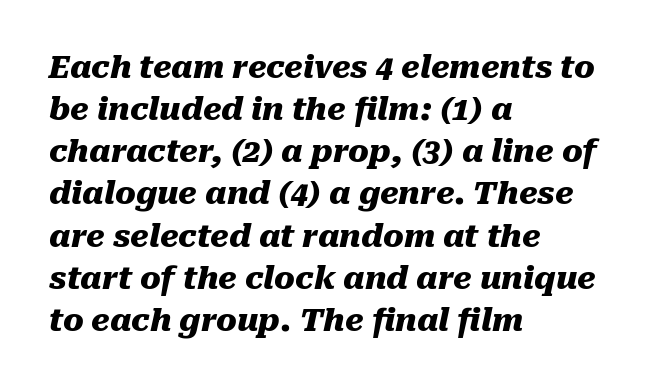
Q: Is the text bold? A: Yes.
Q: Is the text italic (slanted)? A: Yes, it leans right by about 10 degrees.
Q: Is the text underlined? A: No.
Q: How is the paragraph aligned? A: Left-aligned.
Q: Is the spacing between letters normal or unusually wide? A: Normal.
Q: Is the spacing between lines tight, normal or loose? A: Normal.
Q: Width (condensed, normal, or wide)? A: Normal.
Q: Stroke contrast? A: Medium.
Q: x-height? A: Medium.
Q: Monospaced? A: No.
